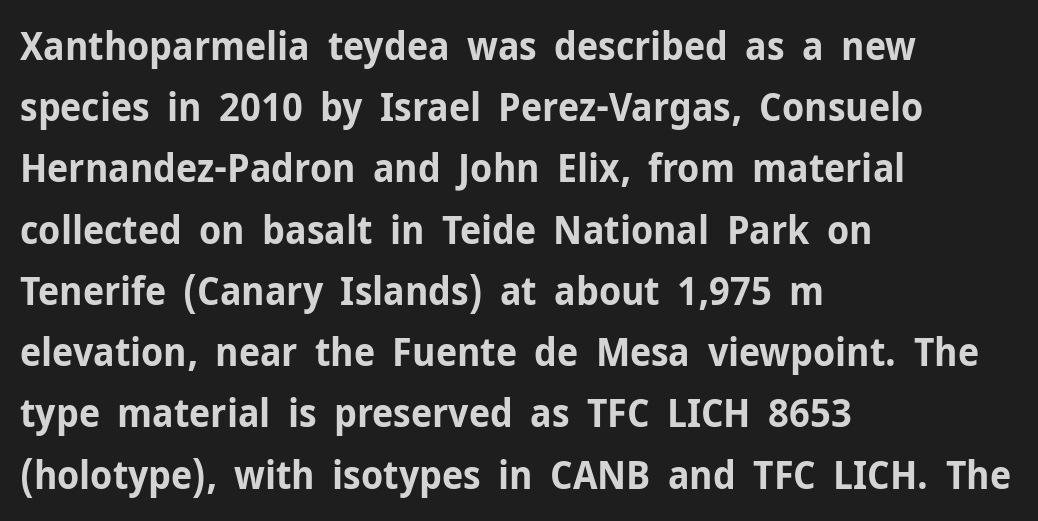
The image shows 39 px bold sans-serif type, upright; set left-aligned, normal line spacing (1.57x), normal letter spacing, not underlined; low stroke contrast and a medium x-height.
